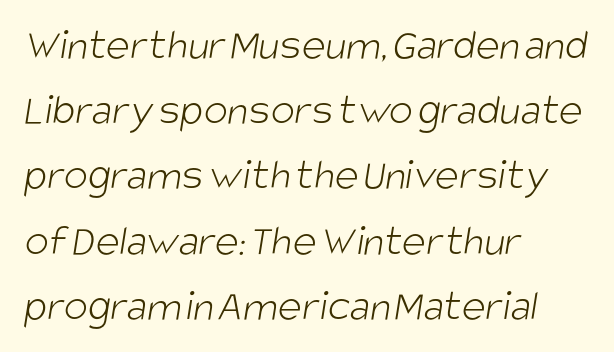
{"serif": "no", "bold": "no", "weight": "light", "width": "condensed", "stroke_contrast": "low", "x_height": "large", "monospaced": "no", "underline": "no", "align": "left", "line_spacing": "normal", "line_spacing_ratio": 1.45, "letter_spacing": "normal", "letter_spacing_em": 0.0, "glyph_px": 45}
